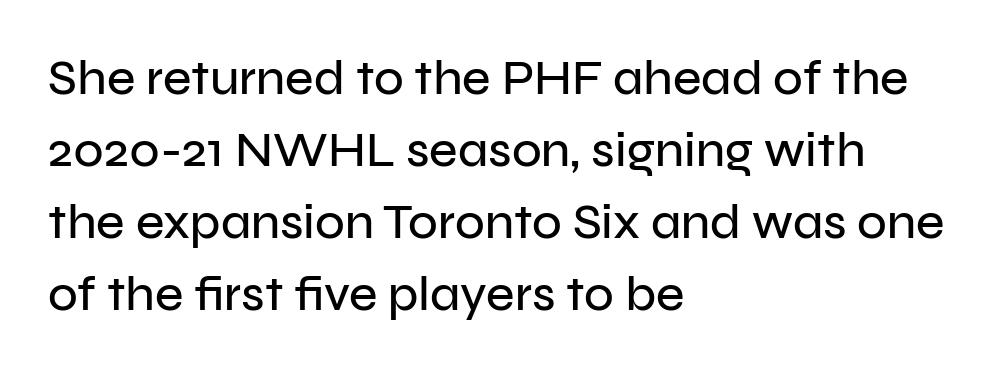
The image shows 49 px sans-serif type, upright; set left-aligned, normal line spacing (1.47x), normal letter spacing, not underlined; low stroke contrast and a medium x-height.
